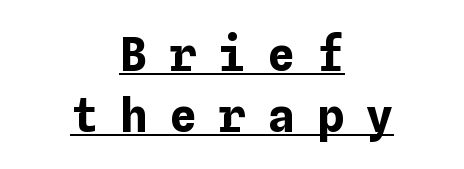
Caption: expanded tracking, letters set apart. The face used here has the dense, thick strokes of a bold. These lines sit exactly where default settings would place them. These lines stack symmetrically, like a column narrowing and widening about its center. The type sits square on the baseline with zero lean.
